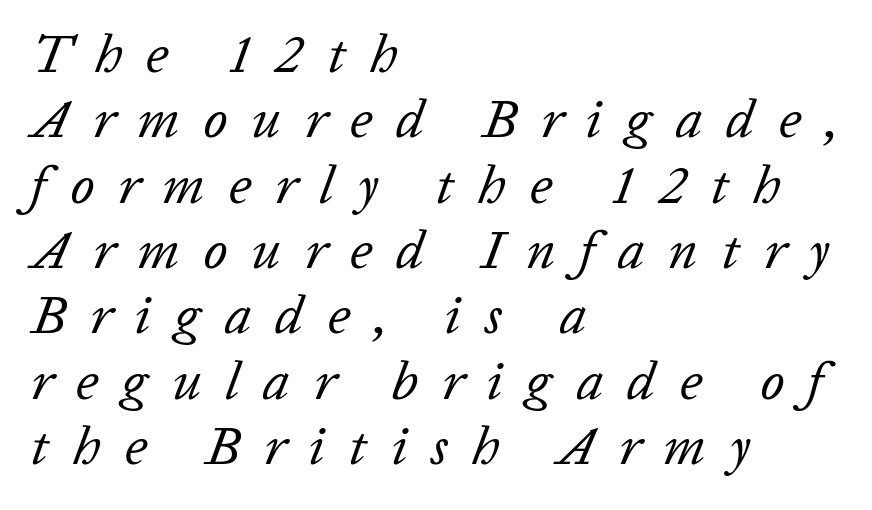
{"italic": "yes", "lean": "right", "slant_degrees": 20, "bold": "no", "weight": "regular", "width": "normal", "stroke_contrast": "low", "x_height": "medium", "monospaced": "no", "underline": "no", "align": "left", "line_spacing_ratio": 1.21, "letter_spacing": "wide", "letter_spacing_em": 0.44, "glyph_px": 54}
